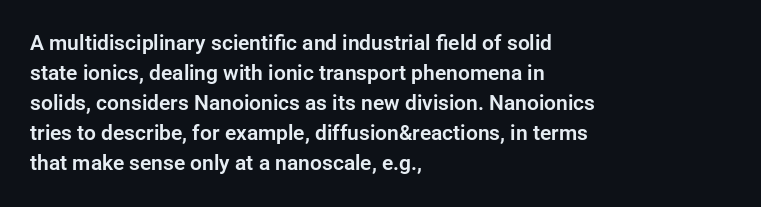
Q: Is the text italic (slanted)? A: No, it is upright.
Q: Is the text underlined? A: No.
Q: How is the paragraph aligned? A: Left-aligned.
Q: Is the spacing between letters normal or unusually wide? A: Normal.
Q: Is the spacing between lines tight, normal or loose? A: Normal.
